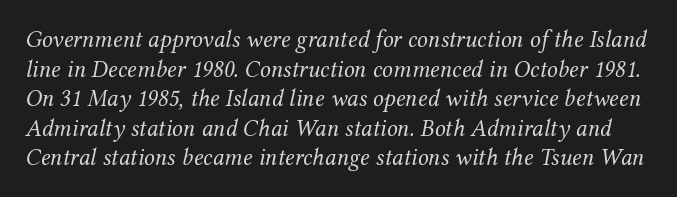
Default kerning and tracking; the words read as compact shapes. Bold? No — there's no thickening of the strokes. Any mark beneath the type? The region is blank. The lettering tilts uniformly, giving the passage an italic look.
